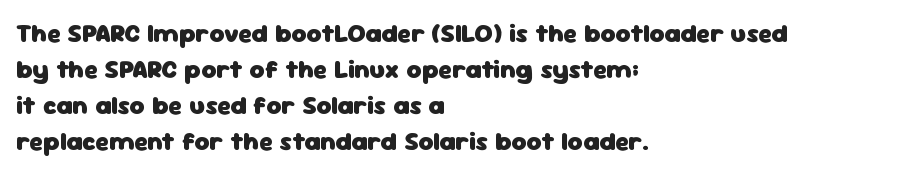
Clear beneath every line of the passage. The typography opts for an upright posture over an oblique one. Evenly set lines give the paragraph a standard silhouette. Standard letterfit; no display-style spreading of the glyphs. The compositor pushed each line to the left boundary.
